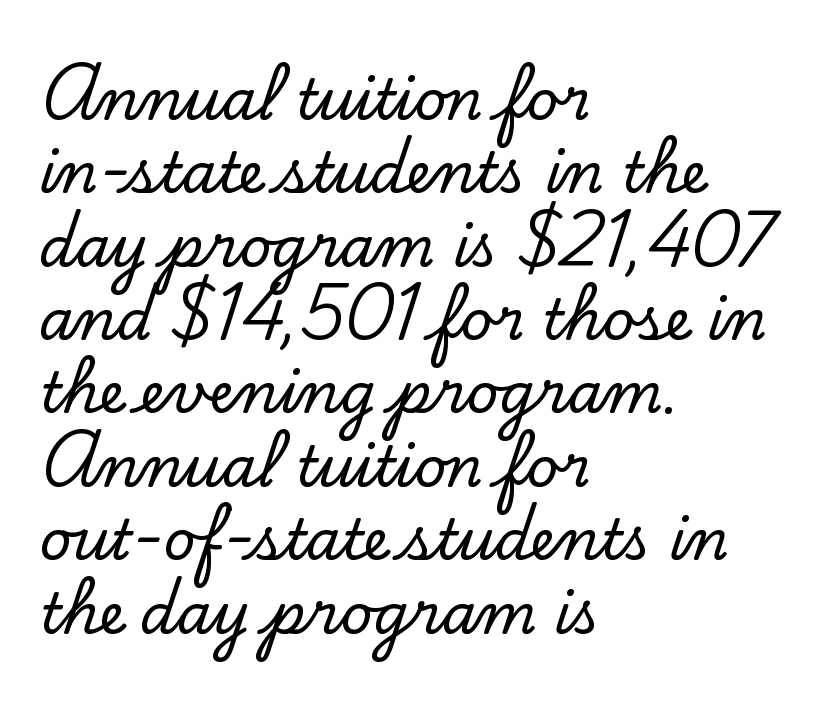
{"serif": "yes", "width": "normal", "stroke_contrast": "low", "x_height": "small", "monospaced": "no", "underline": "no", "align": "left", "line_spacing": "normal", "line_spacing_ratio": 1.31, "letter_spacing": "normal", "letter_spacing_em": 0.0, "glyph_px": 56}
